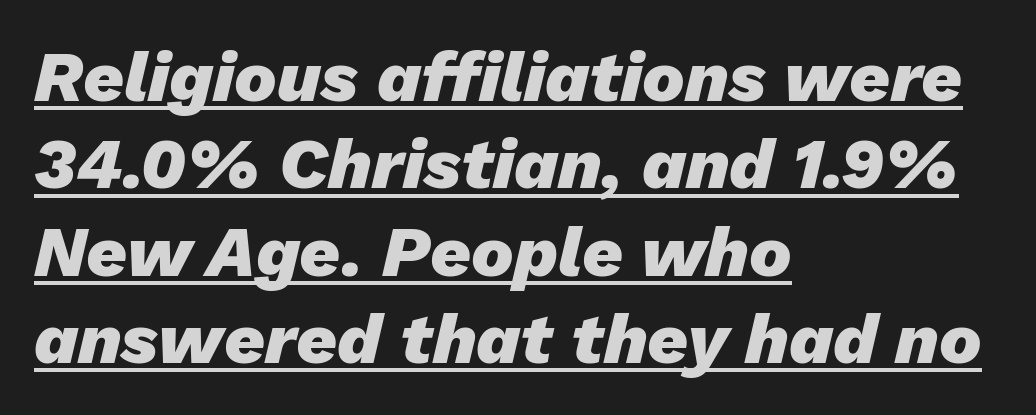
Q: Is the text bold? A: Yes.
Q: Is the text italic (slanted)? A: Yes, it leans right by about 13 degrees.
Q: Is the text underlined? A: Yes.
Q: How is the paragraph aligned? A: Left-aligned.
Q: Is the spacing between letters normal or unusually wide? A: Normal.
Q: Width (condensed, normal, or wide)? A: Normal.
Q: Stroke contrast? A: Low.
Q: x-height? A: Medium.
Q: Monospaced? A: No.
